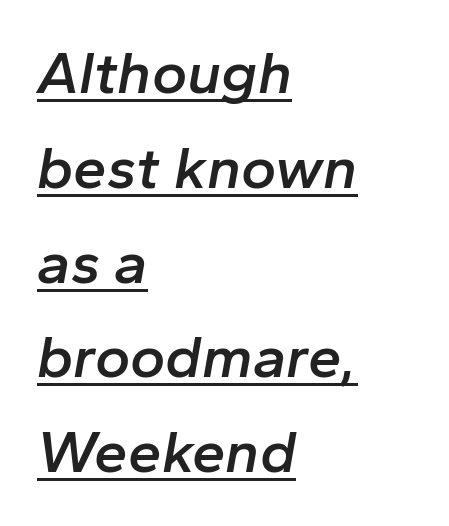
{"italic": "yes", "lean": "right", "slant_degrees": 10, "bold": "semi", "weight": "semibold", "width": "normal", "stroke_contrast": "low", "x_height": "medium", "monospaced": "no", "underline": "yes", "align": "left", "line_spacing": "normal", "line_spacing_ratio": 1.58, "letter_spacing": "normal", "letter_spacing_em": 0.0, "glyph_px": 60}
